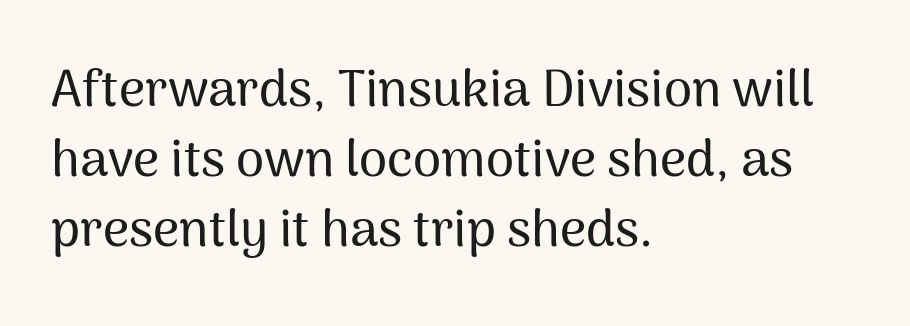
The image shows 51 px sans-serif type, upright; set left-aligned, normal line spacing (1.37x), normal letter spacing, not underlined; medium stroke contrast and a medium x-height.
